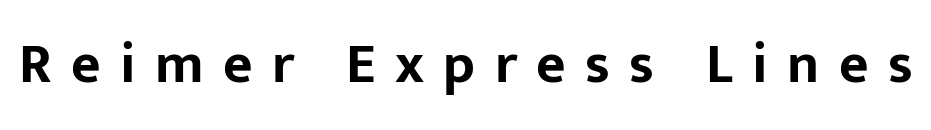
{"serif": "no", "italic": "no", "bold": "yes", "weight": "bold", "width": "normal", "stroke_contrast": "low", "x_height": "medium", "monospaced": "no", "underline": "no", "letter_spacing": "wide", "letter_spacing_em": 0.34, "glyph_px": 57}
